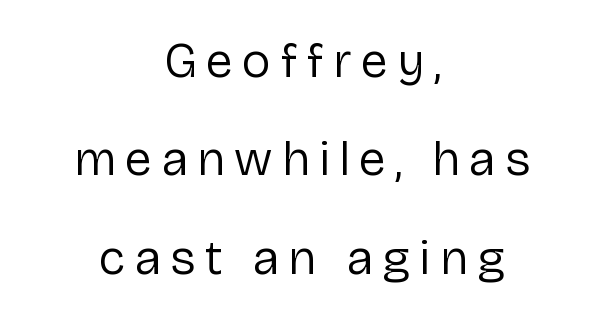
The image shows 49 px regular-weight sans-serif type, upright; set centered, loose line spacing (2.01x), not underlined; low stroke contrast and a medium x-height.
